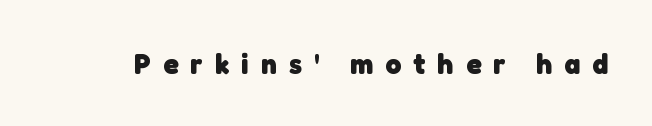
Q: Is the text bold? A: Yes.
Q: Is the typeface a serif or a sans-serif typeface? A: Sans-serif.
Q: Is the text underlined? A: No.
Q: Is the spacing between letters normal or unusually wide? A: Unusually wide.
Q: Width (condensed, normal, or wide)? A: Normal.
Q: Stroke contrast? A: Low.
Q: x-height? A: Medium.
Q: Monospaced? A: No.
